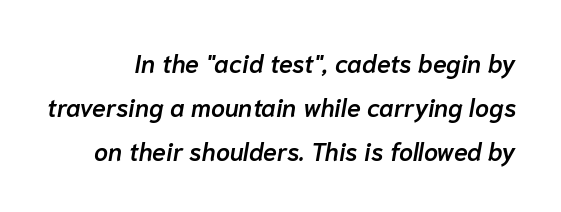
{"italic": "yes", "lean": "right", "slant_degrees": 10, "bold": "semi", "underline": "no", "line_spacing_ratio": 1.77, "letter_spacing": "normal", "letter_spacing_em": 0.0, "glyph_px": 25}
